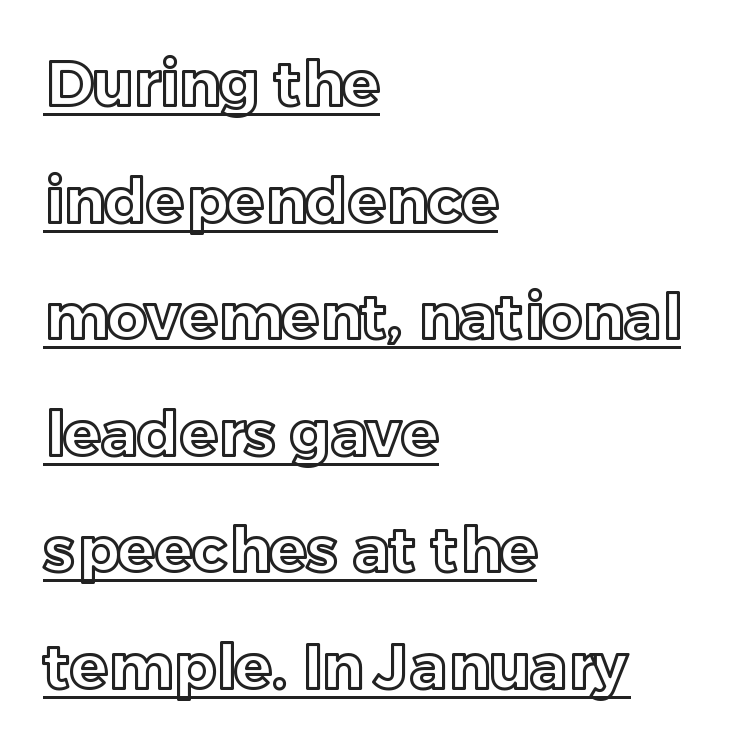
The image shows 62 px text type, upright; set left-aligned, line spacing 1.88x, normal letter spacing, underlined; a medium x-height.
